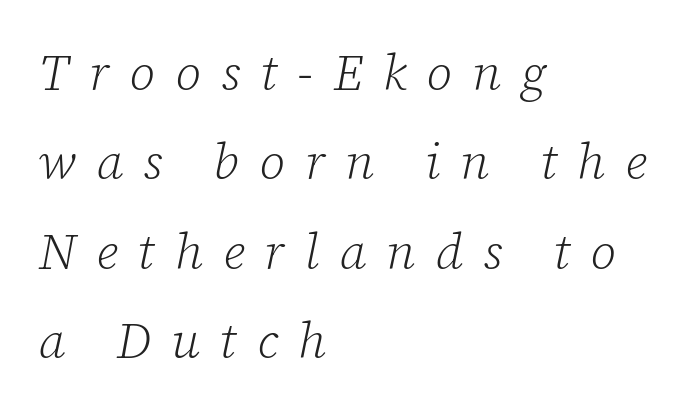
Q: Is the text bold? A: No.
Q: Is the text italic (slanted)? A: Yes, it leans right by about 12 degrees.
Q: Is the typeface a serif or a sans-serif typeface? A: Serif.
Q: Is the text underlined? A: No.
Q: How is the paragraph aligned? A: Left-aligned.
Q: Is the spacing between letters normal or unusually wide? A: Unusually wide.
Q: Width (condensed, normal, or wide)? A: Normal.
Q: Stroke contrast? A: Low.
Q: x-height? A: Medium.
Q: Monospaced? A: No.
